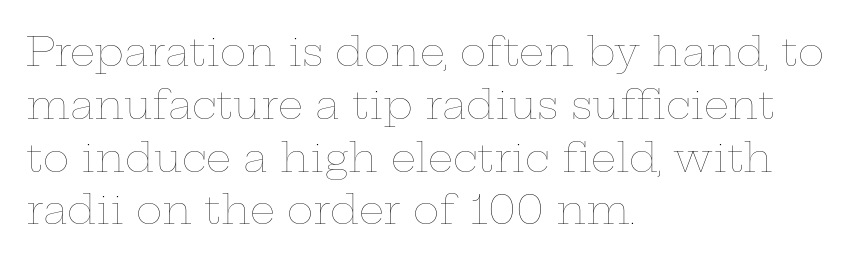
The image shows 40 px thin, wide type, upright; set left-aligned, normal line spacing (1.32x), normal letter spacing, not underlined; low stroke contrast and a medium x-height.
